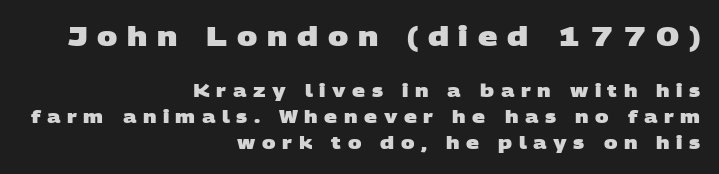
Q: Is the text bold? A: Yes.
Q: Is the text underlined? A: No.
Q: How is the paragraph aligned? A: Right-aligned.
Q: Is the spacing between letters normal or unusually wide? A: Unusually wide.
Q: Is the spacing between lines tight, normal or loose? A: Normal.
Q: Which block of text is set in a larger size, the first (top) or the second (bottom)? A: The first (top) one.
